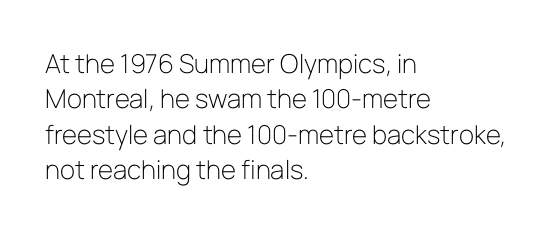
The image shows 26 px text type, upright; set left-aligned, normal line spacing (1.36x), normal letter spacing, not underlined.
